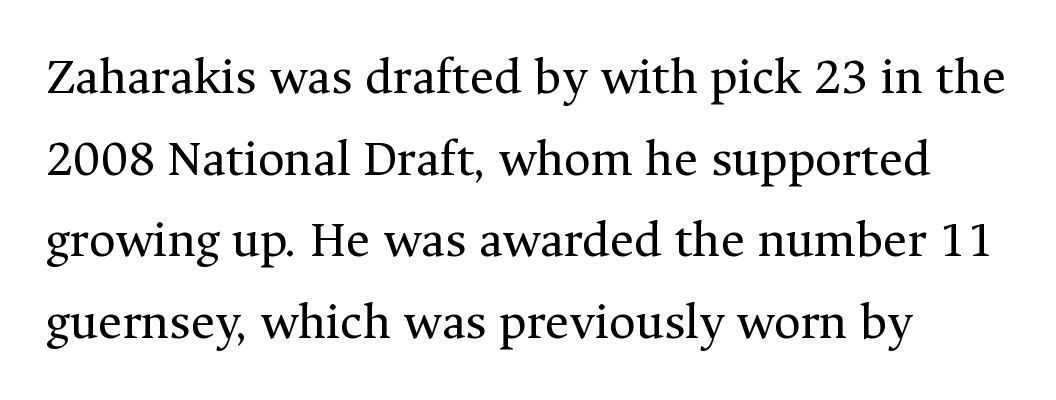
{"serif": "yes", "italic": "no", "bold": "no", "weight": "regular", "width": "normal", "stroke_contrast": "medium", "x_height": "medium", "monospaced": "no", "underline": "no", "align": "left", "line_spacing": "normal", "line_spacing_ratio": 1.57, "letter_spacing": "normal", "letter_spacing_em": 0.0, "glyph_px": 52}
